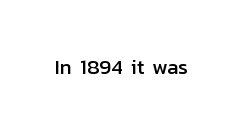
Every character sits straight up, as roman type does. The string is rendered with underlining switched off. Students, note that the glyphs here touch the page at normal intervals.
